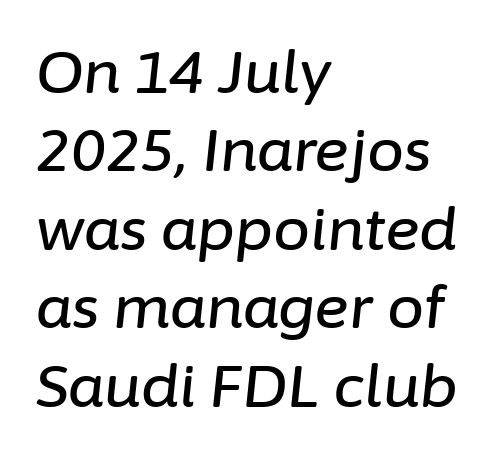
{"italic": "yes", "lean": "right", "slant_degrees": 6, "width": "normal", "stroke_contrast": "low", "x_height": "medium", "monospaced": "no", "underline": "no", "align": "left", "line_spacing": "normal", "line_spacing_ratio": 1.33, "letter_spacing": "normal", "letter_spacing_em": 0.0, "glyph_px": 59}
